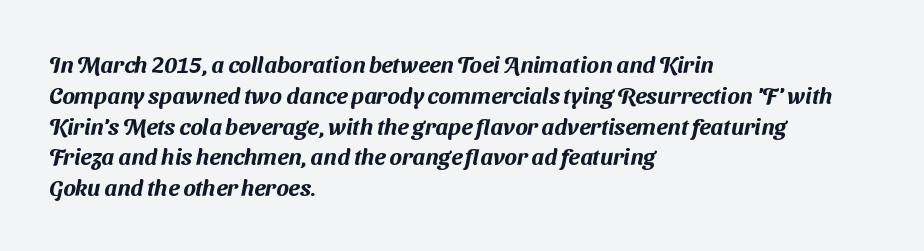
Q: Is the text underlined? A: No.
Q: How is the paragraph aligned? A: Left-aligned.
Q: Is the spacing between letters normal or unusually wide? A: Normal.
Q: Is the spacing between lines tight, normal or loose? A: Normal.
